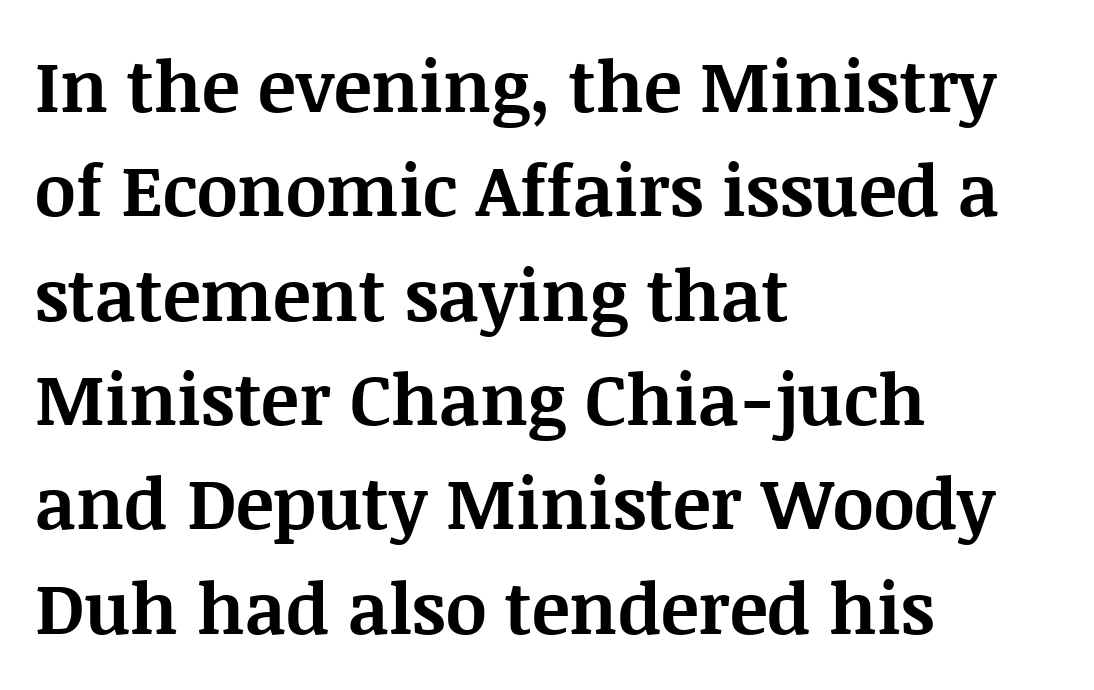
{"serif": "yes", "italic": "no", "bold": "yes", "weight": "bold", "width": "normal", "stroke_contrast": "medium", "x_height": "large", "monospaced": "no", "underline": "no", "align": "left", "line_spacing": "normal", "line_spacing_ratio": 1.47, "letter_spacing": "normal", "letter_spacing_em": 0.0, "glyph_px": 71}
